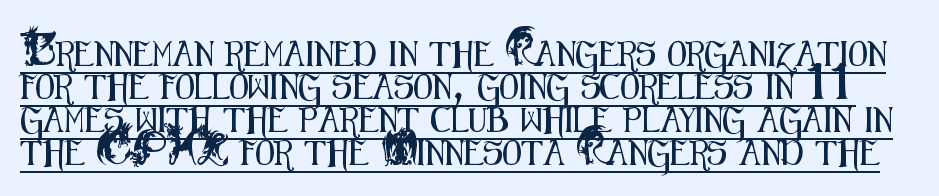
{"italic": "no", "underline": "yes", "line_spacing": "normal", "line_spacing_ratio": 1.32, "letter_spacing": "normal", "letter_spacing_em": 0.0, "glyph_px": 25}
